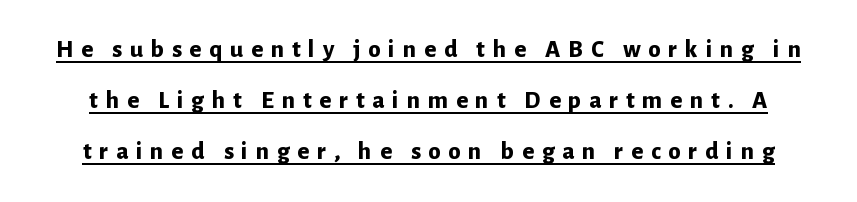
{"italic": "no", "bold": "yes", "underline": "yes", "line_spacing": "loose", "line_spacing_ratio": 2.05, "letter_spacing": "wide", "letter_spacing_em": 0.31, "glyph_px": 25}
